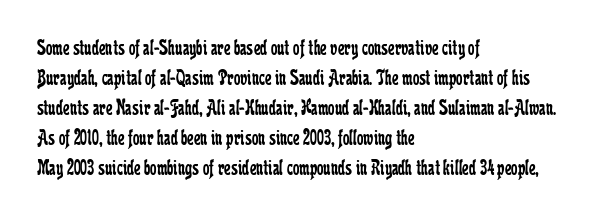
The image shows 23 px text type, upright; set left-aligned, normal line spacing (1.3x), normal letter spacing, not underlined.
